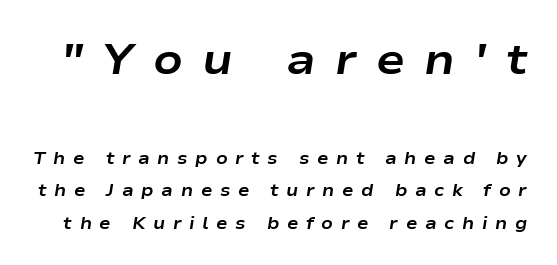
Q: Is the text bold? A: Yes.
Q: Is the text italic (slanted)? A: Yes, it leans right by about 9 degrees.
Q: Is the text underlined? A: No.
Q: Is the spacing between letters normal or unusually wide? A: Unusually wide.
Q: Is the spacing between lines tight, normal or loose? A: Loose.
Q: Which block of text is set in a larger size, the first (top) or the second (bottom)? A: The first (top) one.
Q: Width (condensed, normal, or wide)? A: Wide.
Q: Stroke contrast? A: Low.
Q: x-height? A: Medium.
Q: Monospaced? A: No.
